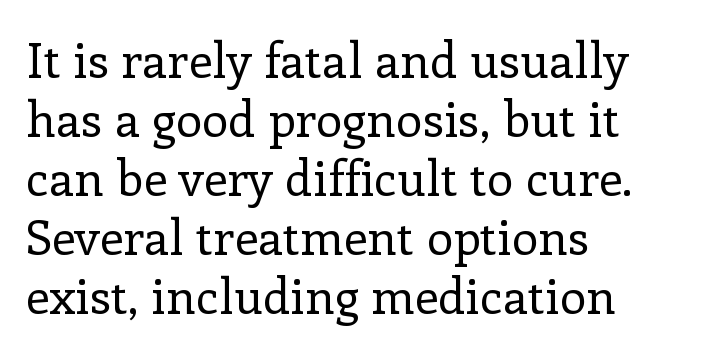
Q: Is the text bold? A: No.
Q: Is the text italic (slanted)? A: No, it is upright.
Q: Is the typeface a serif or a sans-serif typeface? A: Serif.
Q: Is the text underlined? A: No.
Q: How is the paragraph aligned? A: Left-aligned.
Q: Is the spacing between letters normal or unusually wide? A: Normal.
Q: Width (condensed, normal, or wide)? A: Normal.
Q: Stroke contrast? A: Low.
Q: x-height? A: Medium.
Q: Monospaced? A: No.
